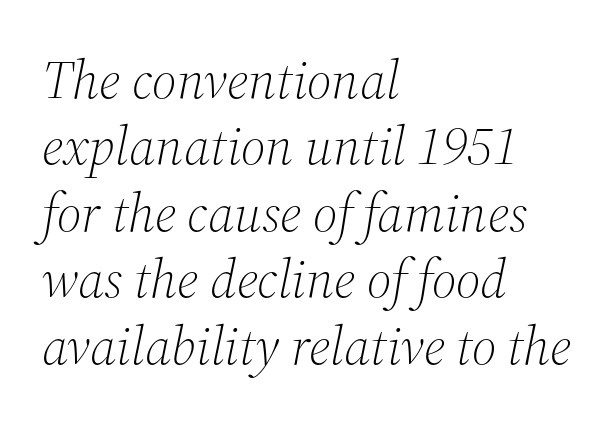
{"serif": "yes", "italic": "yes", "lean": "right", "slant_degrees": 12, "bold": "no", "weight": "light", "width": "normal", "stroke_contrast": "medium", "x_height": "medium", "monospaced": "no", "underline": "no", "align": "left", "line_spacing_ratio": 1.23, "letter_spacing": "normal", "letter_spacing_em": 0.0, "glyph_px": 54}
